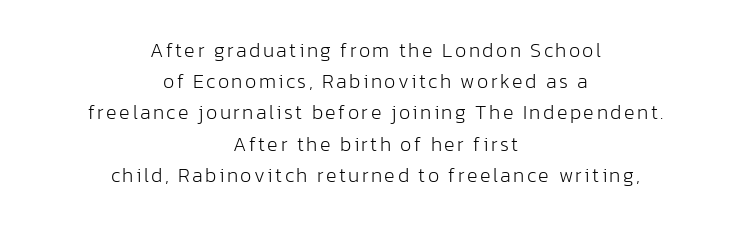
{"italic": "no", "bold": "no", "underline": "no", "align": "center", "line_spacing": "normal", "line_spacing_ratio": 1.56, "glyph_px": 20}
